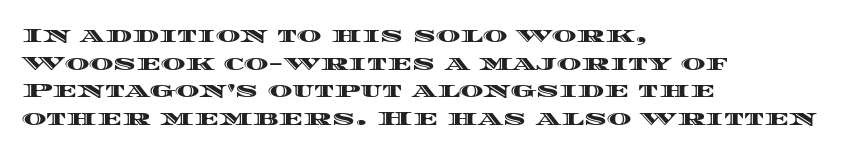
Q: Is the text italic (slanted)? A: No, it is upright.
Q: Is the text underlined? A: No.
Q: How is the paragraph aligned? A: Left-aligned.
Q: Is the spacing between letters normal or unusually wide? A: Normal.
Q: Is the spacing between lines tight, normal or loose? A: Normal.
